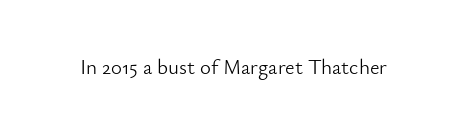
The image shows 21 px text type, upright; set normal letter spacing, not underlined.
